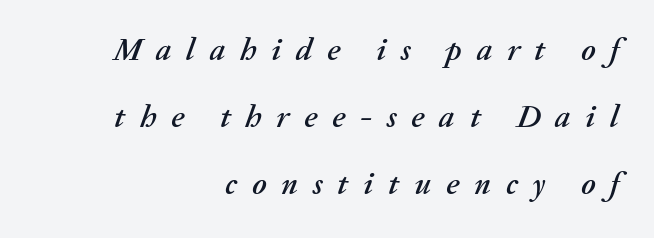
Here the glyphs are tracked loosely, breaking word shapes into spaced letters. The vertical gap from one line to the next is large. Observe the lean: these are italic letterforms. The passage shown is typed in a proportional face where columns would drift. Casual observation: everything's shoved over to the right.
